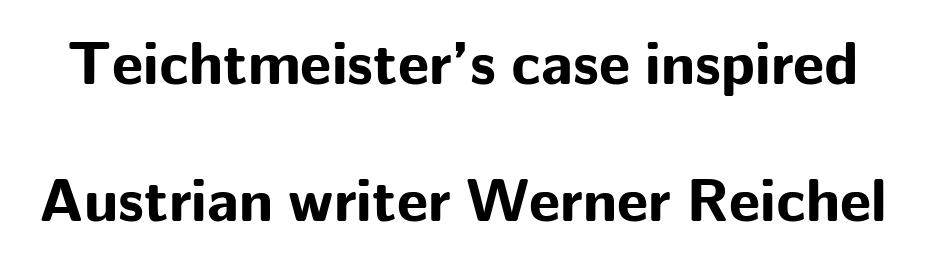
Underlining? Definitely not there. The horizontal fit of the characters is conventional and even. The rendering shows plain stroke endings on the letterforms — a sans-serif design. Every character sits straight up, as roman type does.
